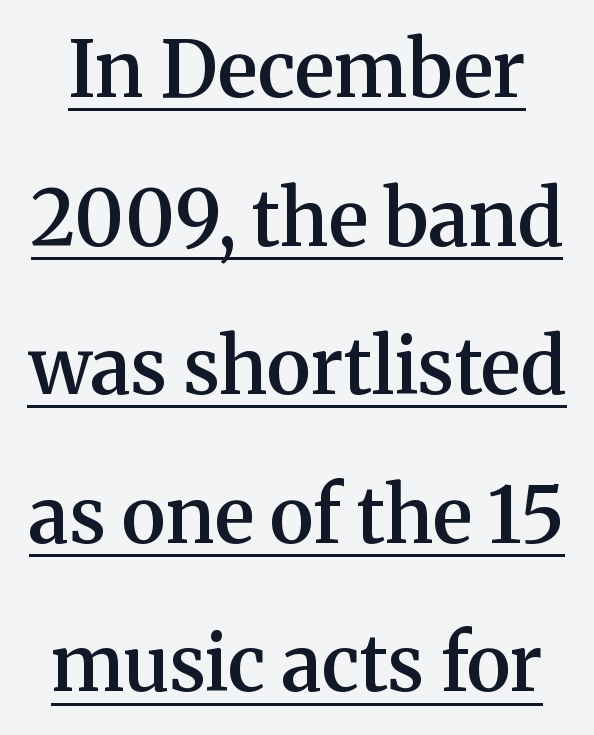
{"serif": "yes", "italic": "no", "bold": "semi", "weight": "semibold", "width": "normal", "stroke_contrast": "medium", "x_height": "medium", "monospaced": "no", "underline": "yes", "line_spacing": "loose", "line_spacing_ratio": 1.93, "letter_spacing": "normal", "letter_spacing_em": 0.0, "glyph_px": 77}
